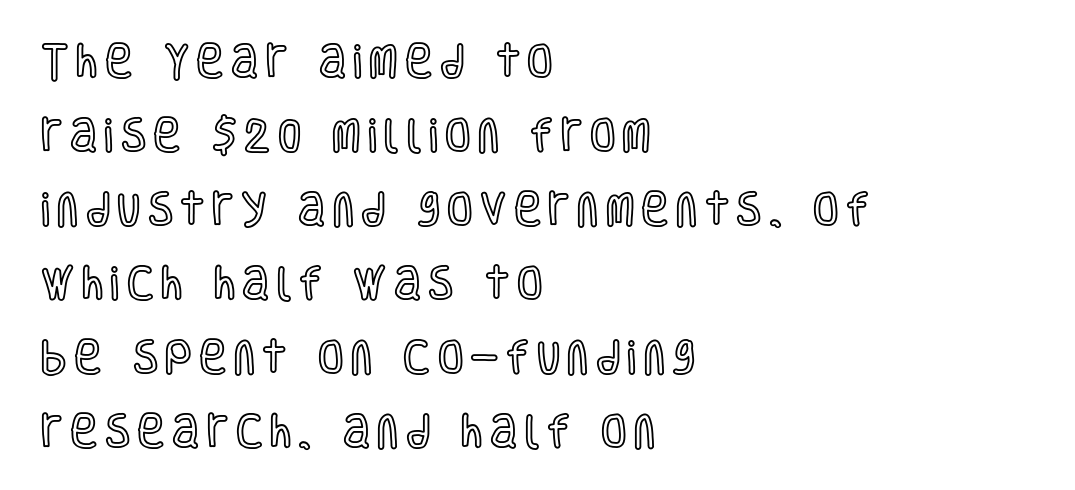
Each letter keeps its own natural width here, so spacing adapts to shape. These lines stand farther apart than default settings would place them. A classic flush-left, rag-right setting is used for this passage. Tracking value appears strongly positive — letters spread wide. The specimen reads as upright at a glance.
